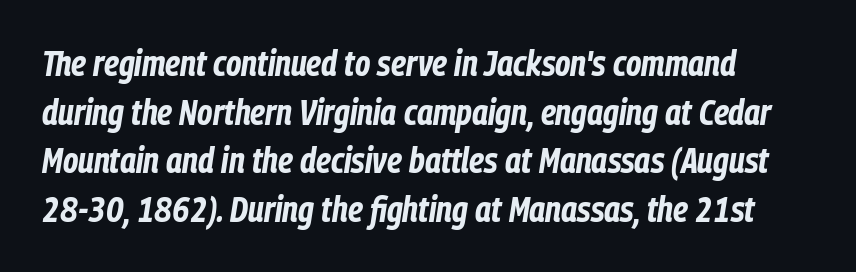
{"italic": "yes", "lean": "right", "slant_degrees": 9, "bold": "yes", "weight": "bold", "width": "condensed", "stroke_contrast": "low", "x_height": "medium", "monospaced": "no", "underline": "no", "align": "left", "line_spacing": "normal", "line_spacing_ratio": 1.39, "letter_spacing": "normal", "letter_spacing_em": 0.0, "glyph_px": 35}
